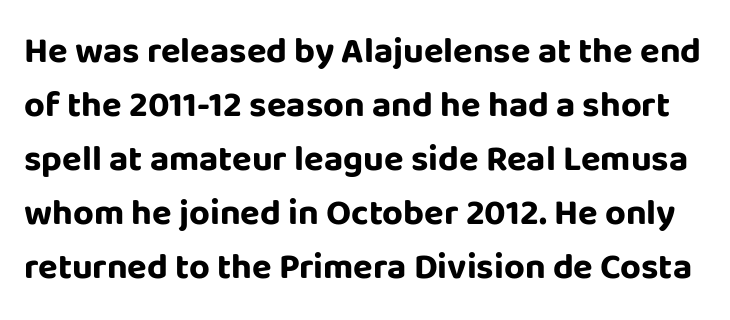
The image shows 36 px bold sans-serif type, upright; set normal line spacing (1.5x), normal letter spacing, not underlined; low stroke contrast and a large x-height.
